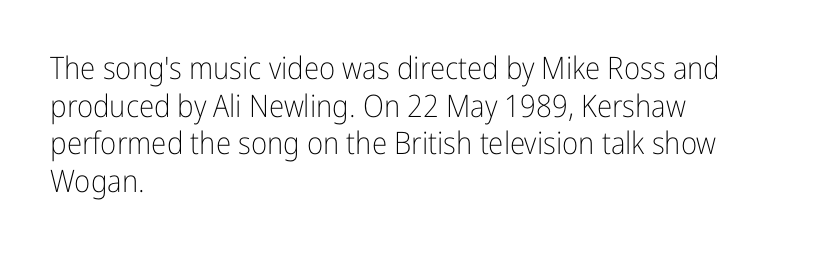
The image shows 31 px light, condensed sans-serif type, upright; set left-aligned, line spacing 1.21x, normal letter spacing, not underlined; low stroke contrast and a medium x-height.
